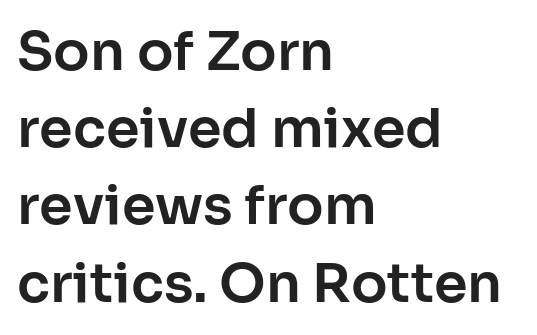
Stroke terminals: plain, sans-serif. Rendered with straight, roman letterforms. The passage shown is typed in a proportional face where columns would drift. Evenly set lines give the paragraph a standard silhouette. Caption: standard tracking, unaltered.
